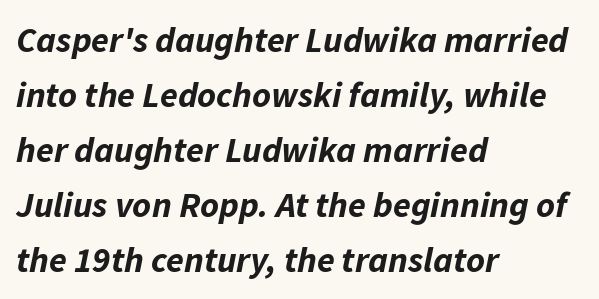
The image shows 36 px bold type, italic (leaning right); set left-aligned, normal line spacing (1.53x), normal letter spacing, not underlined; low stroke contrast and a medium x-height.
